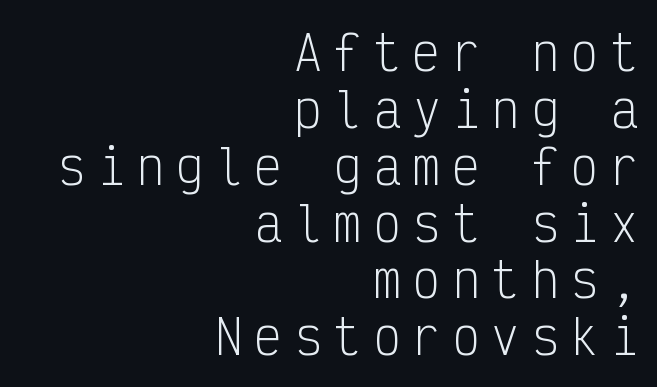
Q: Is the text bold? A: No.
Q: Is the text italic (slanted)? A: No, it is upright.
Q: Is the typeface a serif or a sans-serif typeface? A: Sans-serif.
Q: Is the text underlined? A: No.
Q: How is the paragraph aligned? A: Right-aligned.
Q: Is the spacing between letters normal or unusually wide? A: Unusually wide.
Q: Width (condensed, normal, or wide)? A: Condensed.
Q: Stroke contrast? A: Low.
Q: x-height? A: Medium.
Q: Monospaced? A: Yes.
